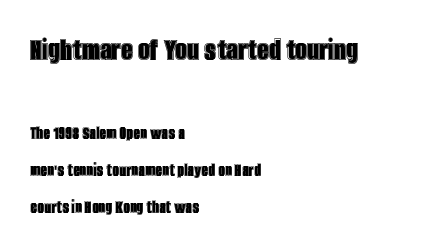
Q: Is the text italic (slanted)? A: No, it is upright.
Q: Is the text underlined? A: No.
Q: How is the paragraph aligned? A: Left-aligned.
Q: Is the spacing between letters normal or unusually wide? A: Normal.
Q: Is the spacing between lines tight, normal or loose? A: Loose.
Q: Which block of text is set in a larger size, the first (top) or the second (bottom)? A: The first (top) one.
Q: Width (condensed, normal, or wide)? A: Condensed.
Q: x-height? A: Large.
Q: Monospaced? A: No.
